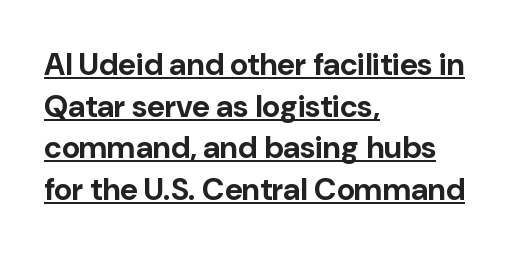
Typeset ragged right — the left edge is the straight one. Decoration check: the copy is underlined. The rendering uses natural spacing where letterforms have individual widths. This sample uses plain, unmodified letter spacing. A full-strength bold gives these letters their thick strokes.
